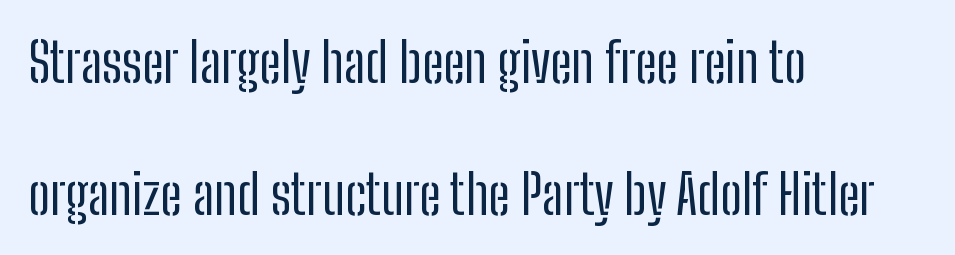
The image shows 55 px regular-weight, condensed sans-serif type, upright; set left-aligned, loose line spacing (2.4x), normal letter spacing, not underlined; low stroke contrast and a medium x-height.
